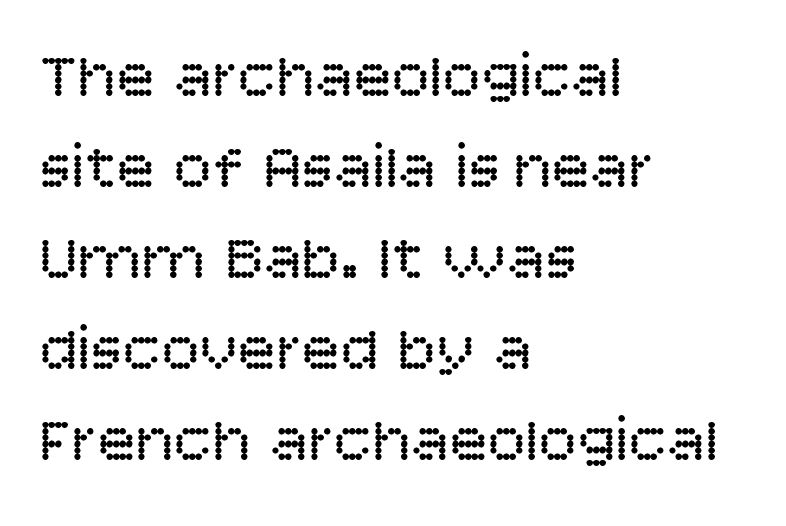
If you measured baseline to baseline, you'd find a middling distance. Look at the bottom of the vertical strokes: they stop flat, with no serifs. The paragraph shown leans on its left margin. No chunkiness to these letters — they're not bold.
